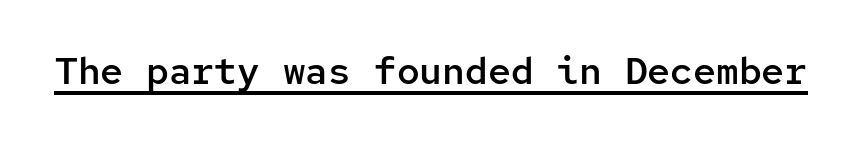
{"serif": "no", "italic": "no", "bold": "semi", "weight": "semibold", "width": "normal", "stroke_contrast": "low", "x_height": "medium", "monospaced": "yes", "underline": "yes", "letter_spacing": "normal", "letter_spacing_em": 0.0, "glyph_px": 38}
